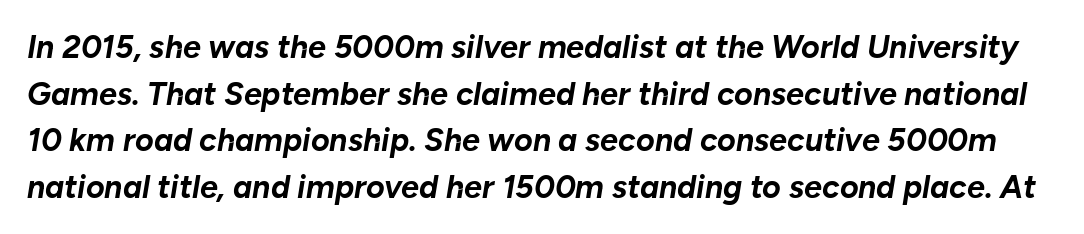
The passage shown is typed in a proportional face where columns would drift. The rows are spaced the way most documents space them. The axis of the letterforms is tilted away from vertical. A full-strength bold gives these letters their thick strokes.
